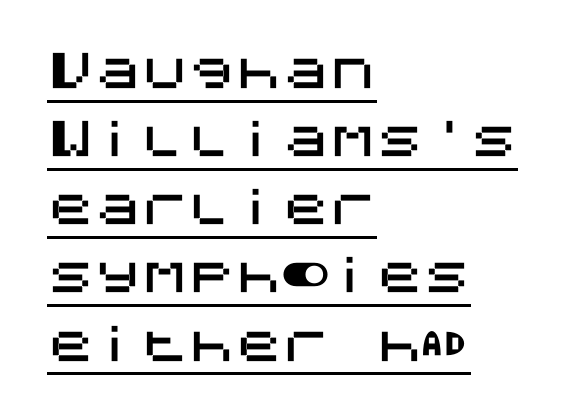
The image shows 47 px sans-serif type, upright; set left-aligned, normal line spacing (1.45x), normal letter spacing, underlined; medium stroke contrast and a large x-height.
